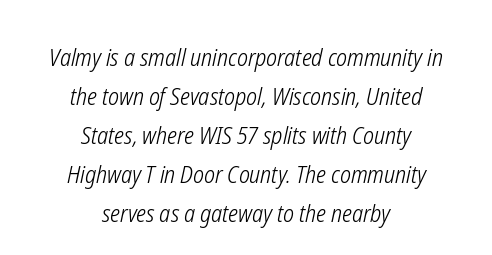
The image shows 24 px text type, italic (leaning right); set centered, normal line spacing (1.62x), normal letter spacing, not underlined.
